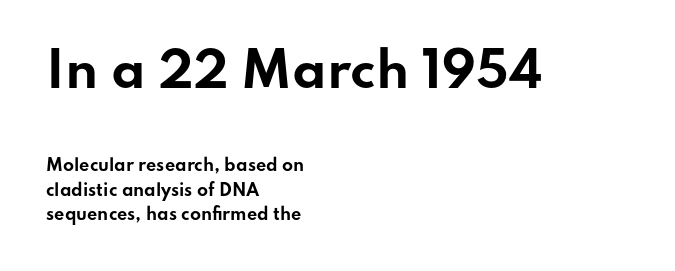
Q: Is the text bold? A: Yes.
Q: Is the text italic (slanted)? A: No, it is upright.
Q: Is the typeface a serif or a sans-serif typeface? A: Sans-serif.
Q: Is the text underlined? A: No.
Q: How is the paragraph aligned? A: Left-aligned.
Q: Is the spacing between letters normal or unusually wide? A: Normal.
Q: Is the spacing between lines tight, normal or loose? A: Normal.
Q: Which block of text is set in a larger size, the first (top) or the second (bottom)? A: The first (top) one.
Q: Width (condensed, normal, or wide)? A: Wide.
Q: Stroke contrast? A: Low.
Q: x-height? A: Small.
Q: Monospaced? A: No.
